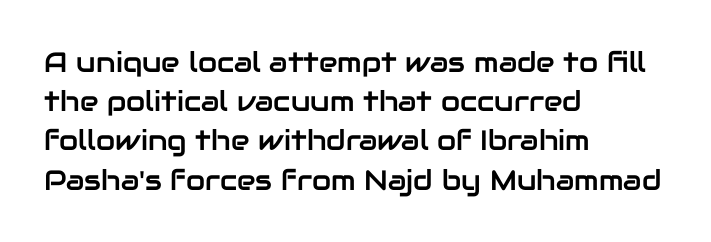
Q: Is the text italic (slanted)? A: No, it is upright.
Q: Is the typeface a serif or a sans-serif typeface? A: Sans-serif.
Q: Is the text underlined? A: No.
Q: How is the paragraph aligned? A: Left-aligned.
Q: Is the spacing between letters normal or unusually wide? A: Normal.
Q: Is the spacing between lines tight, normal or loose? A: Normal.
Q: Width (condensed, normal, or wide)? A: Normal.
Q: Stroke contrast? A: Low.
Q: x-height? A: Medium.
Q: Monospaced? A: No.
